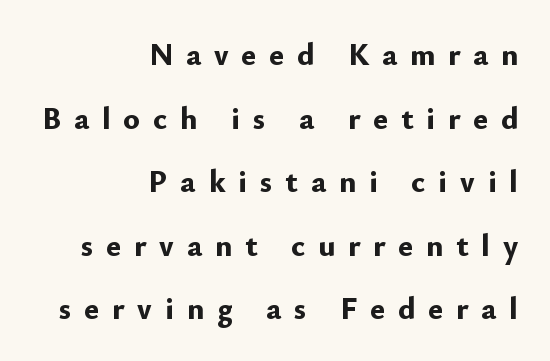
If you drew a ruler down the right edge, every line would touch it. Short note: letters widely spaced. Ascenders rise straight up at ninety degrees. Here the designer chose a conventional face with non-uniform glyph widths. Typographic density is high because the face is bold. Look at the bottom of the vertical strokes: they stop flat, with no serifs.
